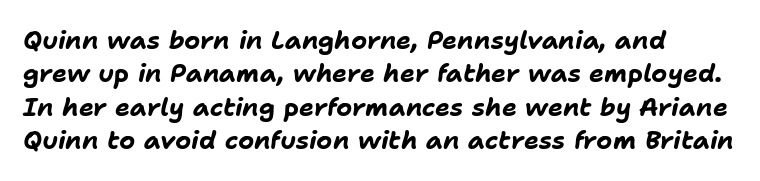
Strong, thick strokes mark this as bold type. Nobody touched the tracking dial on this one. Decoration check: the copy has no underline. Regular leading. Looking at the ascenders, they clearly lean.
